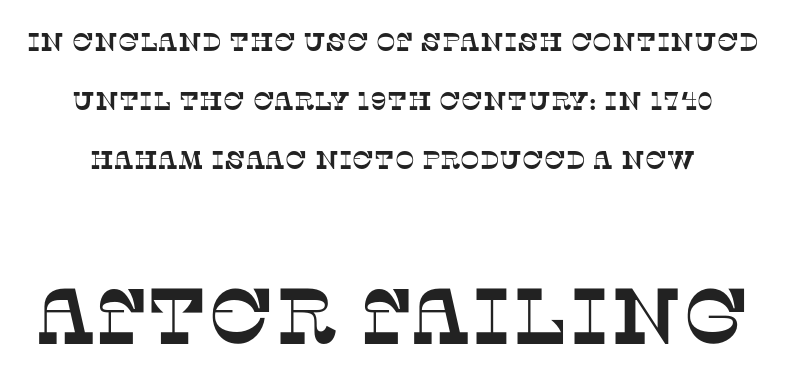
Q: Is the typeface a serif or a sans-serif typeface? A: Serif.
Q: Is the text underlined? A: No.
Q: Is the spacing between letters normal or unusually wide? A: Normal.
Q: Is the spacing between lines tight, normal or loose? A: Loose.
Q: Which block of text is set in a larger size, the first (top) or the second (bottom)? A: The second (bottom) one.
Q: Width (condensed, normal, or wide)? A: Normal.
Q: Stroke contrast? A: Low.
Q: x-height? A: Large.
Q: Monospaced? A: No.
